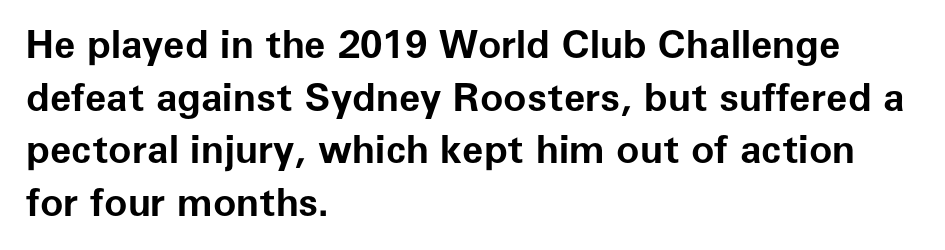
The image shows 39 px bold sans-serif type, upright; set left-aligned, normal line spacing (1.35x), normal letter spacing, not underlined; low stroke contrast and a medium x-height.
